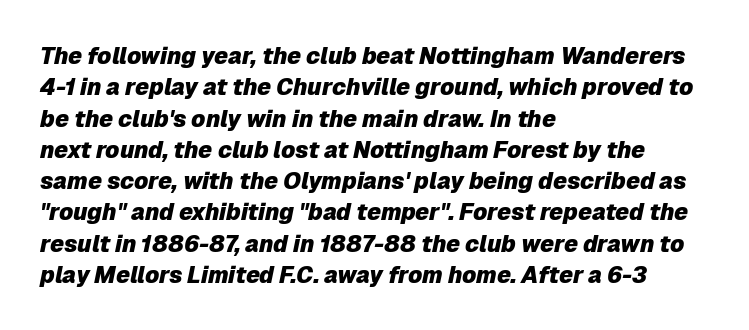
Q: Is the text bold? A: Yes.
Q: Is the text italic (slanted)? A: Yes, it leans right by about 12 degrees.
Q: Is the text underlined? A: No.
Q: How is the paragraph aligned? A: Left-aligned.
Q: Is the spacing between letters normal or unusually wide? A: Normal.
Q: Is the spacing between lines tight, normal or loose? A: Normal.
